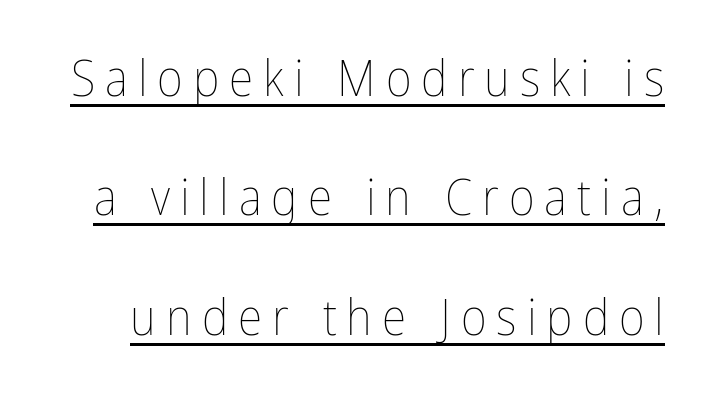
The image shows 50 px thin, condensed type, upright; set loose line spacing (2.39x), unusually wide letter spacing (+0.2 em), underlined; low stroke contrast and a medium x-height.
